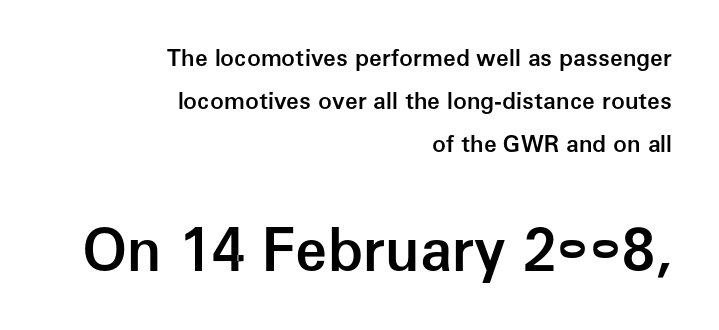
{"serif": "no", "italic": "no", "bold": "semi", "weight": "semibold", "width": "normal", "stroke_contrast": "low", "x_height": "medium", "monospaced": "no", "underline": "no", "align": "right", "line_spacing_ratio": 1.88, "letter_spacing": "normal", "letter_spacing_em": 0.0, "larger_block": "second", "size_ratio": 2.52, "glyph_px": 58}
